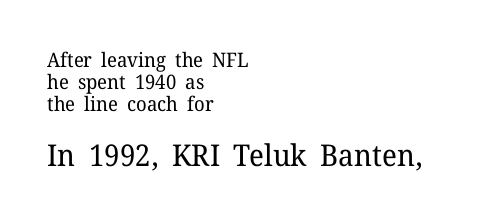
No word sits above an underline. Character widths vary here, with narrow letters taking less room than wide ones. A light-to-regular cut is what we see here. I'd call this a serif setting — the letters wear small feet.
